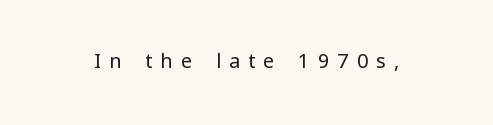
{"italic": "no", "bold": "no", "underline": "no", "letter_spacing": "wide", "letter_spacing_em": 0.4, "glyph_px": 20}
